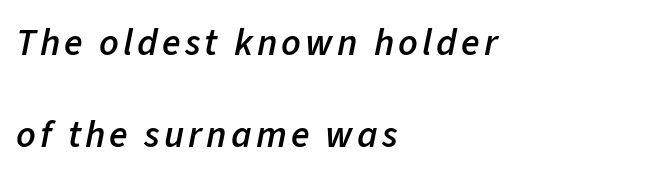
{"italic": "yes", "lean": "right", "slant_degrees": 11, "bold": "semi", "weight": "semibold", "width": "normal", "stroke_contrast": "low", "x_height": "medium", "monospaced": "no", "underline": "no", "align": "left", "line_spacing": "loose", "line_spacing_ratio": 2.43, "glyph_px": 38}
